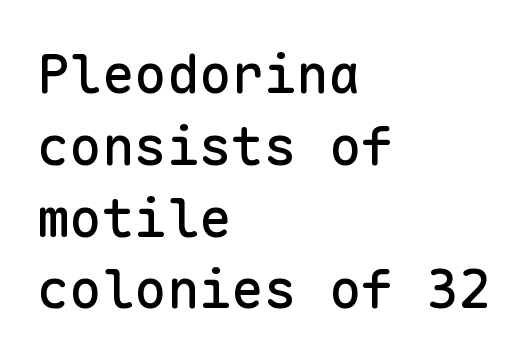
Q: Is the text italic (slanted)? A: No, it is upright.
Q: Is the typeface a serif or a sans-serif typeface? A: Sans-serif.
Q: Is the text underlined? A: No.
Q: How is the paragraph aligned? A: Left-aligned.
Q: Is the spacing between letters normal or unusually wide? A: Normal.
Q: Is the spacing between lines tight, normal or loose? A: Normal.
Q: Width (condensed, normal, or wide)? A: Normal.
Q: Stroke contrast? A: Low.
Q: x-height? A: Medium.
Q: Monospaced? A: Yes.
